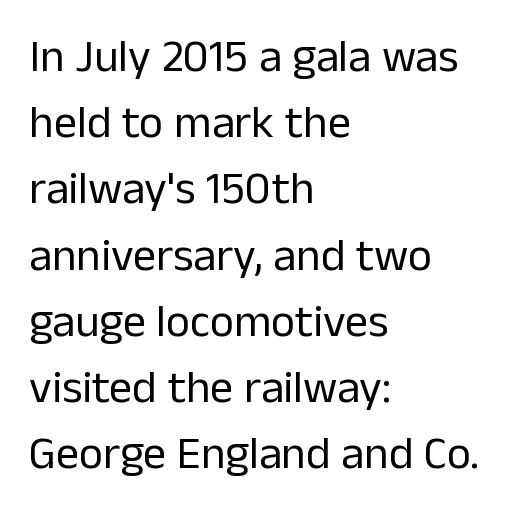
{"serif": "no", "italic": "no", "bold": "no", "weight": "regular", "width": "normal", "stroke_contrast": "low", "x_height": "medium", "monospaced": "no", "underline": "no", "align": "left", "line_spacing": "normal", "line_spacing_ratio": 1.44, "letter_spacing": "normal", "letter_spacing_em": 0.0, "glyph_px": 46}
